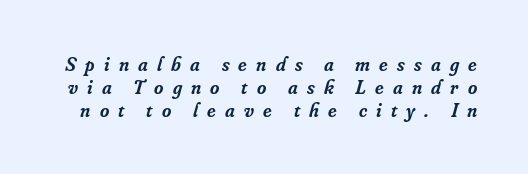
The image shows 20 px text type, italic (leaning right); set tight line spacing (1.15x), unusually wide letter spacing (+0.46 em), not underlined.
